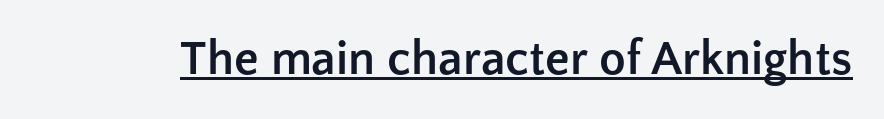
The image shows 49 px semibold sans-serif type, upright; set normal letter spacing, underlined; low stroke contrast and a medium x-height.
